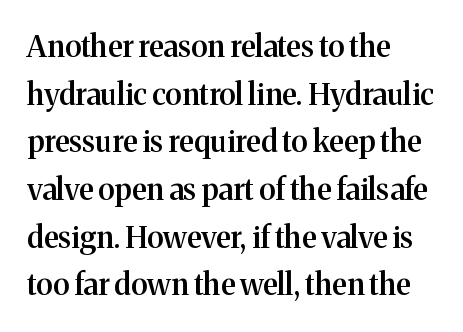
The image shows 30 px semibold serif type, upright; set left-aligned, normal line spacing (1.59x), normal letter spacing, not underlined; medium stroke contrast and a medium x-height.
